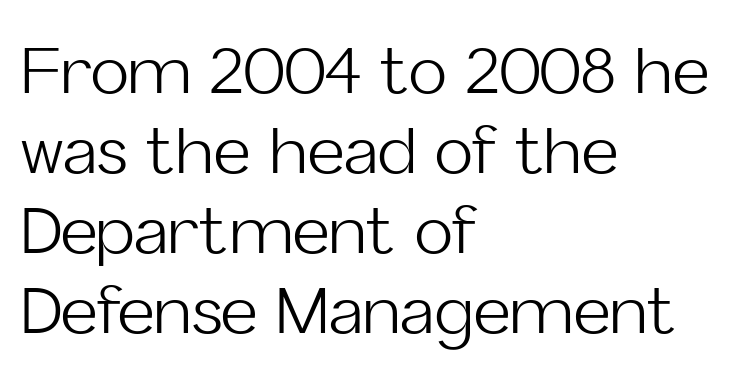
Q: Is the text bold? A: No.
Q: Is the text italic (slanted)? A: No, it is upright.
Q: Is the typeface a serif or a sans-serif typeface? A: Sans-serif.
Q: Is the text underlined? A: No.
Q: How is the paragraph aligned? A: Left-aligned.
Q: Is the spacing between letters normal or unusually wide? A: Normal.
Q: Is the spacing between lines tight, normal or loose? A: Normal.
Q: Width (condensed, normal, or wide)? A: Normal.
Q: Stroke contrast? A: Low.
Q: x-height? A: Medium.
Q: Monospaced? A: No.
